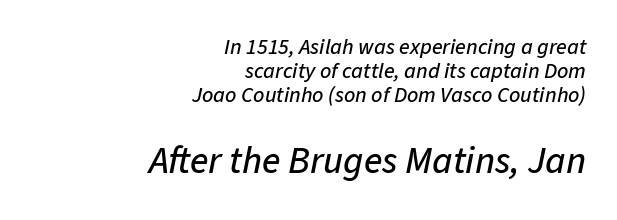
The image shows 38 px text type, italic (leaning right); set right-aligned, tight line spacing (1.1x), normal letter spacing, not underlined; the second (bottom) block is 1.73x larger; low stroke contrast and a medium x-height.
